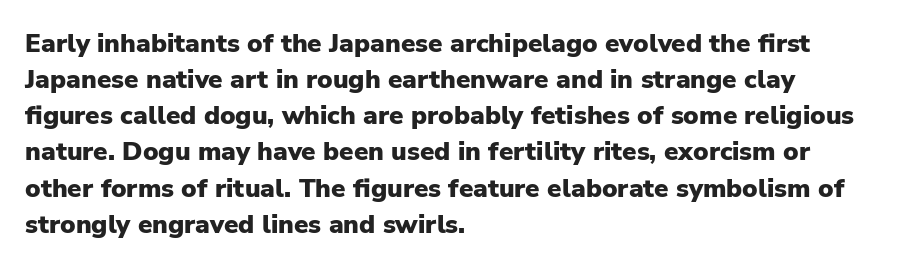
Q: Is the text bold? A: Yes.
Q: Is the text italic (slanted)? A: No, it is upright.
Q: Is the text underlined? A: No.
Q: How is the paragraph aligned? A: Left-aligned.
Q: Is the spacing between letters normal or unusually wide? A: Normal.
Q: Is the spacing between lines tight, normal or loose? A: Normal.
